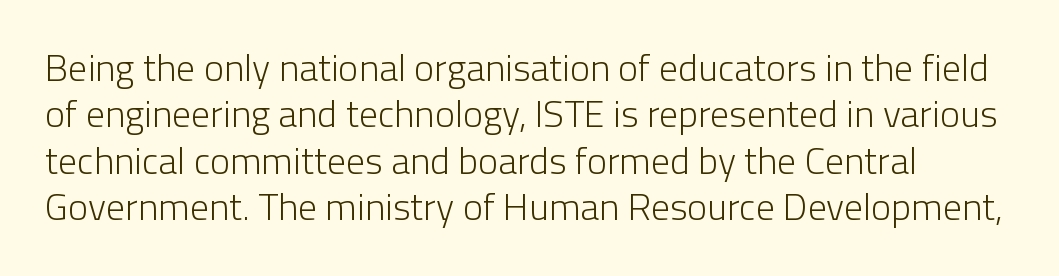
{"serif": "no", "italic": "no", "bold": "no", "weight": "light", "width": "normal", "stroke_contrast": "low", "x_height": "medium", "monospaced": "no", "underline": "no", "line_spacing_ratio": 1.22, "letter_spacing": "normal", "letter_spacing_em": 0.0, "glyph_px": 38}
